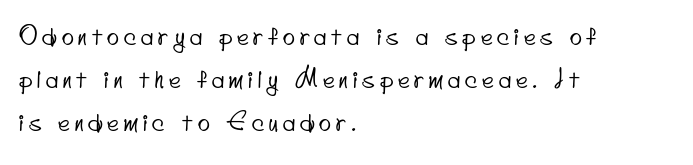
Q: Is the text underlined? A: No.
Q: How is the paragraph aligned? A: Left-aligned.
Q: Is the spacing between letters normal or unusually wide? A: Unusually wide.
